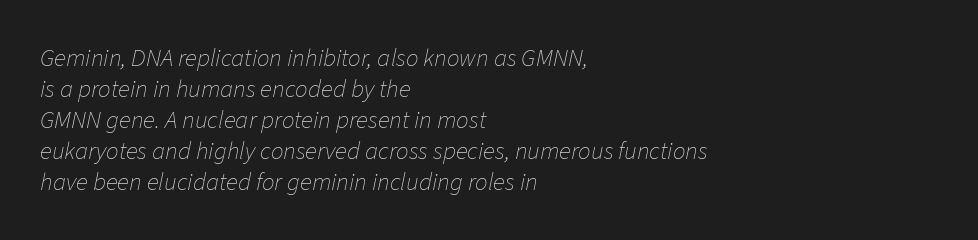
The image shows 25 px text type, italic (leaning right); set left-aligned, line spacing 1.24x, normal letter spacing, not underlined.
